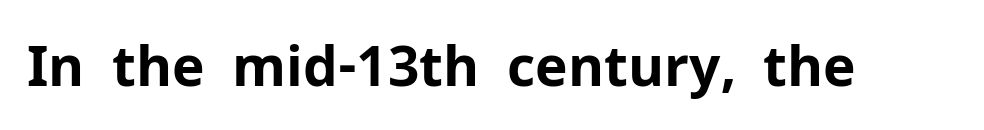
{"serif": "no", "italic": "no", "bold": "yes", "weight": "bold", "width": "normal", "stroke_contrast": "low", "x_height": "medium", "monospaced": "no", "underline": "no", "letter_spacing": "normal", "letter_spacing_em": 0.0, "glyph_px": 55}
